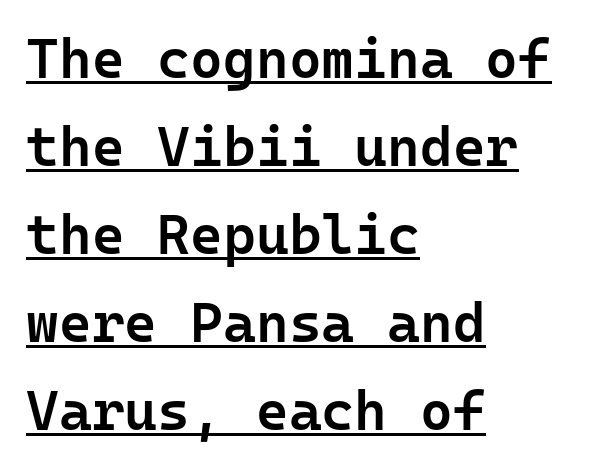
Q: Is the text bold? A: Semi-bold.
Q: Is the text italic (slanted)? A: No, it is upright.
Q: Is the typeface a serif or a sans-serif typeface? A: Sans-serif.
Q: Is the text underlined? A: Yes.
Q: How is the paragraph aligned? A: Left-aligned.
Q: Is the spacing between letters normal or unusually wide? A: Normal.
Q: Is the spacing between lines tight, normal or loose? A: Normal.
Q: Width (condensed, normal, or wide)? A: Normal.
Q: Stroke contrast? A: Low.
Q: x-height? A: Medium.
Q: Monospaced? A: Yes.
